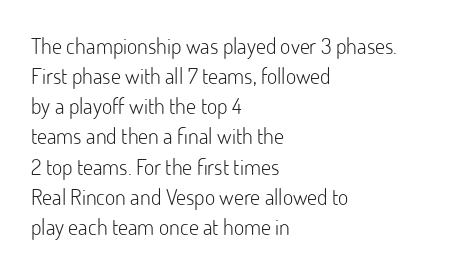
The image shows 22 px text type, upright; set left-aligned, normal line spacing (1.37x), normal letter spacing, not underlined.
